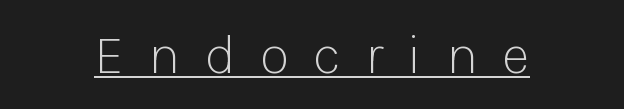
Q: Is the text bold? A: No.
Q: Is the text italic (slanted)? A: No, it is upright.
Q: Is the typeface a serif or a sans-serif typeface? A: Sans-serif.
Q: Is the text underlined? A: Yes.
Q: Is the spacing between letters normal or unusually wide? A: Unusually wide.
Q: Width (condensed, normal, or wide)? A: Normal.
Q: Stroke contrast? A: Low.
Q: x-height? A: Medium.
Q: Monospaced? A: No.
